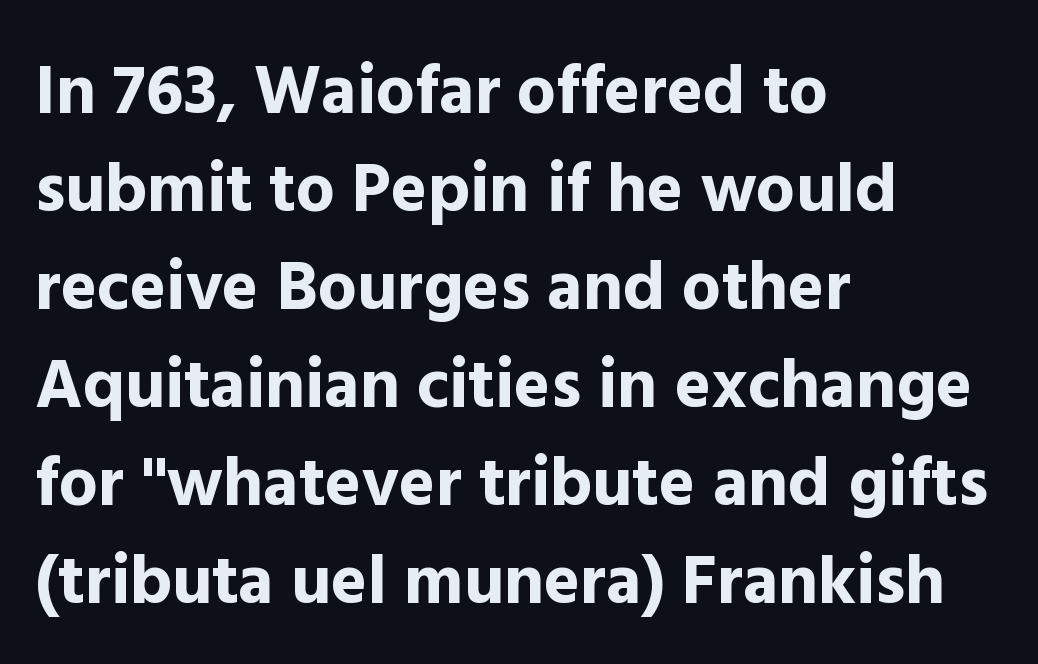
Leading matches the norm, producing a regular column. Underlining? Definitely not there. Look at the stroke-to-counter ratio: heavy, a bold. The paragraph shown leans on its left margin. Short note: letters normally spaced. Ascenders rise straight up at ninety degrees.
